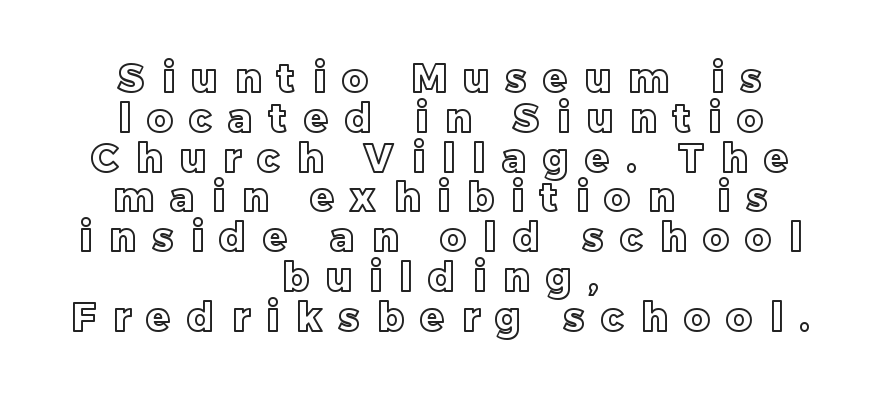
The image shows 39 px text type, upright; set centered, tight line spacing (1.02x), unusually wide letter spacing (+0.44 em), not underlined; a large x-height.
